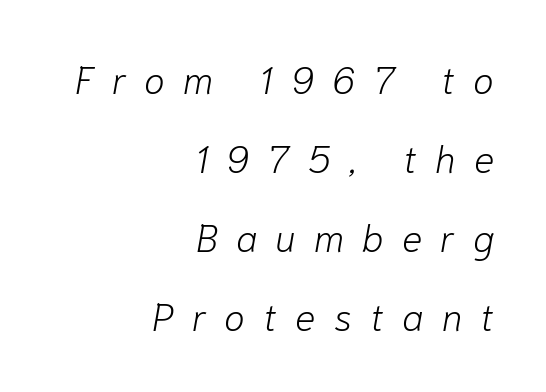
The face looks like a standard text weight, possibly lighter. The font's italic variant was chosen for this text. Only glyphs here, with clear space below each row. Is there much room between lines? Yes — plenty of vertical air separates them. In CSS terms this would be text-align: right. The rendering uses natural spacing where letterforms have individual widths.
